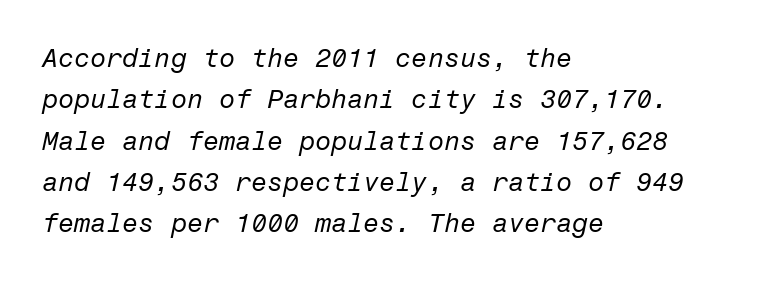
Horizontal bands of white between lines are of average thickness. The space directly below the letters is spotless. Between one letter and the next there's only the usual sliver of space. Characters are canted at an angle relative to the baseline's perpendicular. The weight tops out at a normal text grade. Reading down the block, your eye returns to a fixed left position each line.
